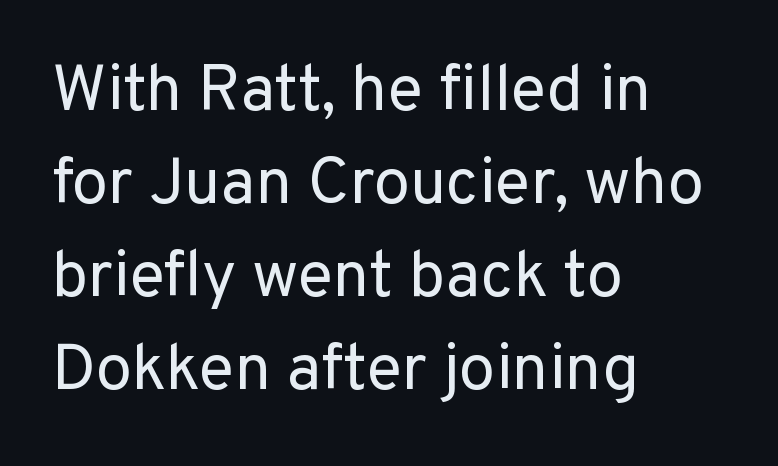
You could not count columns in this text — the font is proportionally spaced. Which margin do the lines hug? The left one — the right edge is uneven. The rows are spaced the way most documents space them. The type family on display is of the sans-serif kind.
